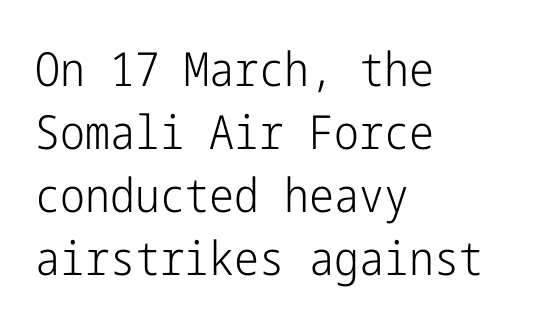
The vertical gap from one line to the next is medium. Stems here are at most as thick as an everyday book face. I'd call this a sans setting — the letters go barefoot. This rendering leaves character spacing at its baseline value.
